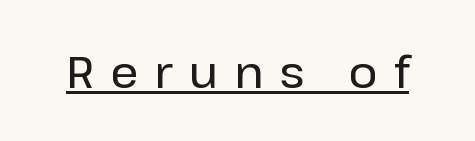
The image shows 44 px sans-serif type, upright; set unusually wide letter spacing (+0.37 em), underlined; low stroke contrast and a medium x-height.
